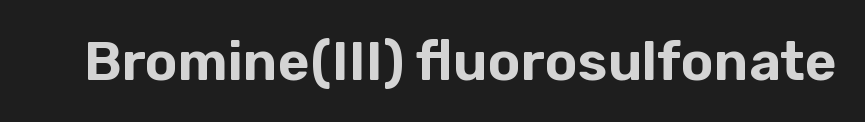
Q: Is the text italic (slanted)? A: No, it is upright.
Q: Is the typeface a serif or a sans-serif typeface? A: Sans-serif.
Q: Is the text underlined? A: No.
Q: Is the spacing between letters normal or unusually wide? A: Normal.
Q: Width (condensed, normal, or wide)? A: Normal.
Q: Stroke contrast? A: Low.
Q: x-height? A: Medium.
Q: Monospaced? A: No.
